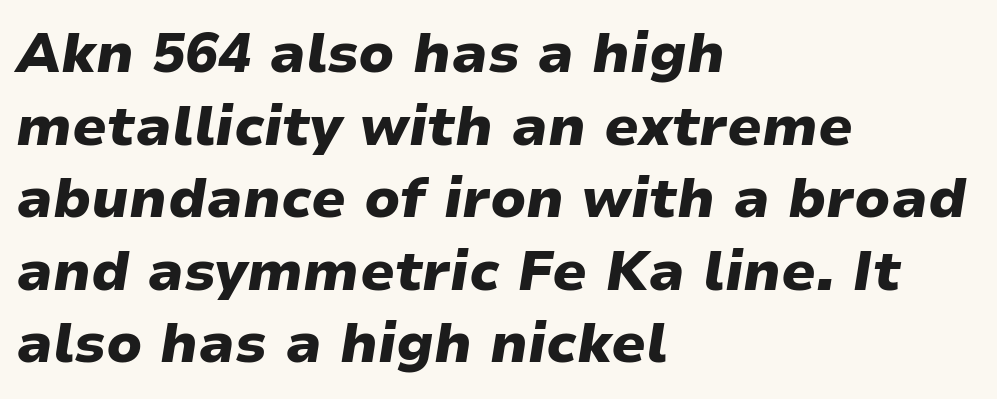
{"italic": "yes", "lean": "right", "slant_degrees": 9, "bold": "yes", "weight": "heavy", "width": "wide", "stroke_contrast": "low", "x_height": "medium", "monospaced": "no", "underline": "no", "align": "left", "line_spacing": "normal", "line_spacing_ratio": 1.32, "letter_spacing": "normal", "letter_spacing_em": 0.0, "glyph_px": 55}
